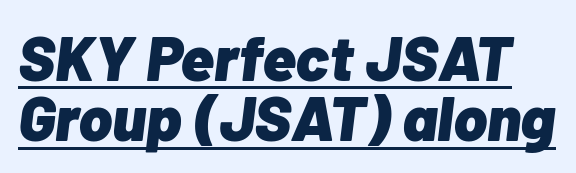
Q: Is the text bold? A: Yes.
Q: Is the text italic (slanted)? A: Yes, it leans right by about 7 degrees.
Q: Is the text underlined? A: Yes.
Q: Is the spacing between letters normal or unusually wide? A: Normal.
Q: Is the spacing between lines tight, normal or loose? A: Tight.
Q: Width (condensed, normal, or wide)? A: Normal.
Q: Stroke contrast? A: Low.
Q: x-height? A: Medium.
Q: Monospaced? A: No.
